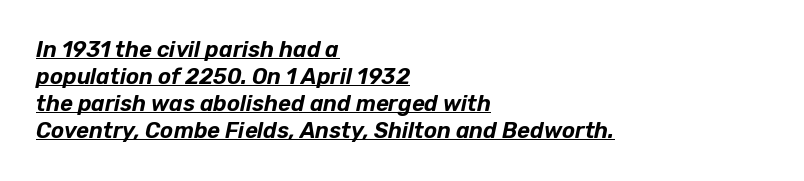
{"italic": "yes", "lean": "right", "slant_degrees": 12, "underline": "yes", "align": "left", "line_spacing_ratio": 1.23, "letter_spacing": "normal", "letter_spacing_em": 0.0, "glyph_px": 22}
